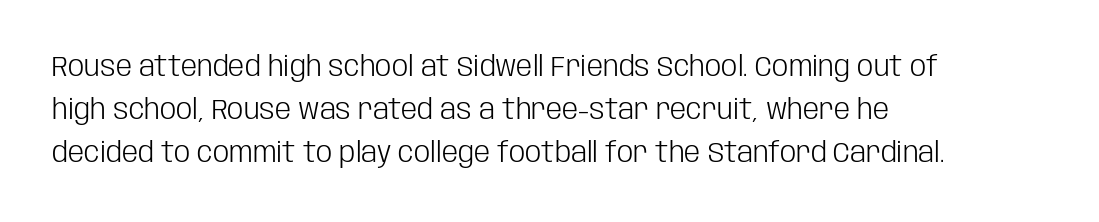
{"serif": "no", "italic": "no", "bold": "no", "weight": "light", "width": "condensed", "stroke_contrast": "low", "x_height": "large", "monospaced": "no", "underline": "no", "align": "left", "line_spacing": "normal", "line_spacing_ratio": 1.49, "letter_spacing": "normal", "letter_spacing_em": 0.0, "glyph_px": 29}
